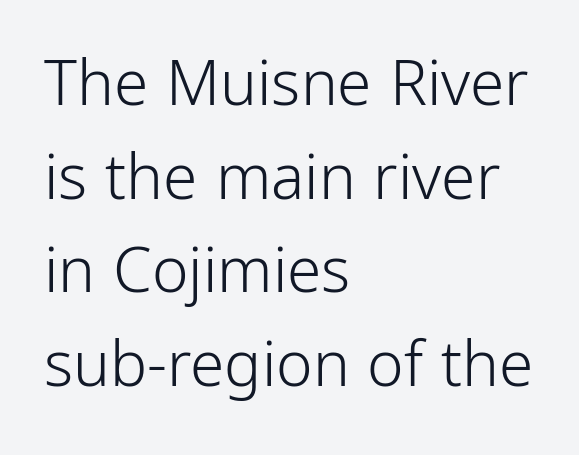
Q: Is the text bold? A: No.
Q: Is the text italic (slanted)? A: No, it is upright.
Q: Is the typeface a serif or a sans-serif typeface? A: Sans-serif.
Q: Is the text underlined? A: No.
Q: How is the paragraph aligned? A: Left-aligned.
Q: Is the spacing between letters normal or unusually wide? A: Normal.
Q: Is the spacing between lines tight, normal or loose? A: Normal.
Q: Width (condensed, normal, or wide)? A: Condensed.
Q: Stroke contrast? A: Low.
Q: x-height? A: Medium.
Q: Monospaced? A: No.
